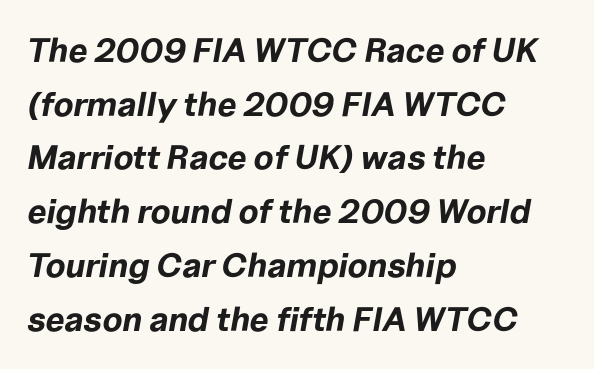
Visually the block forms a straight wall on the left and a jagged coastline on the right. Thick stems and heavy bowls — unmistakably bold. Letter spacing: default. The passage shown stacks its lines at a standard gap. Do the characters align in a grid? No, the font is proportional. Only glyphs here, with clear space below each row.
